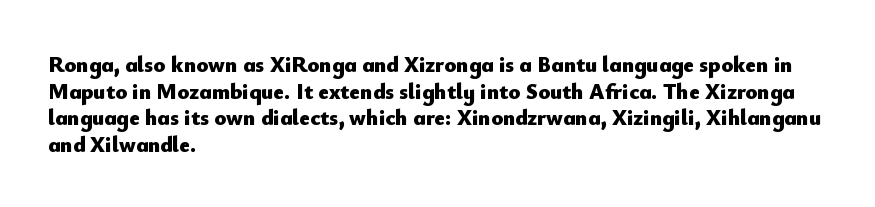
Q: Is the text bold? A: Yes.
Q: Is the text italic (slanted)? A: No, it is upright.
Q: Is the text underlined? A: No.
Q: How is the paragraph aligned? A: Left-aligned.
Q: Is the spacing between letters normal or unusually wide? A: Normal.
